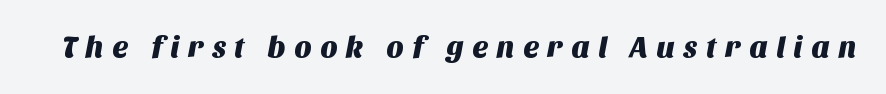
There is plenty of visible air inserted between adjacent glyphs. The string is rendered with underlining switched off. Type style note: lacks serifs. The face used here is proportionally spaced, like ordinary book or web type.
